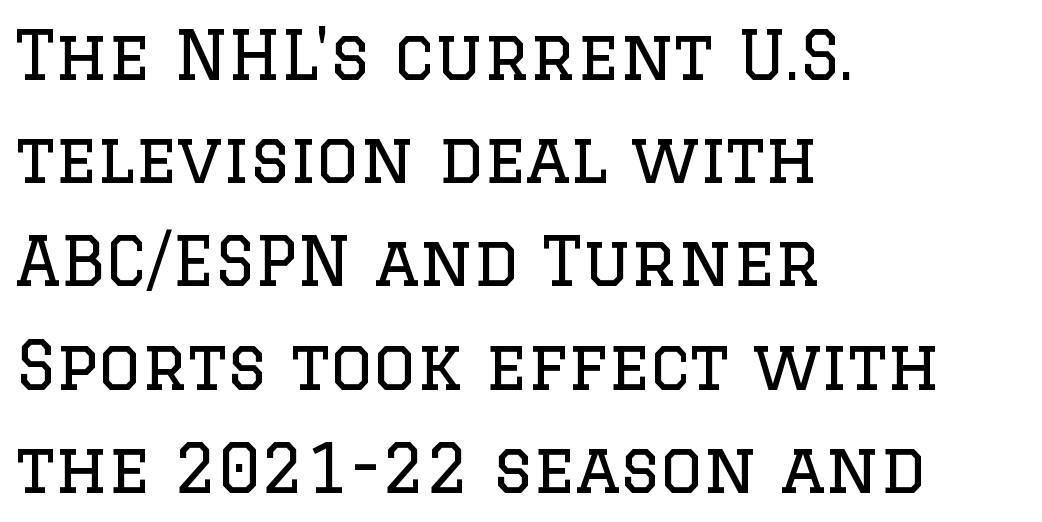
Does the leading feel generous? No, just average. Caption: multi-line text, flush left, ragged right. This is the regular roman posture of the typeface. What kind of face is this? One with serifs. Between one letter and the next there's only the usual sliver of space. Here the designer chose a conventional face with non-uniform glyph widths.
